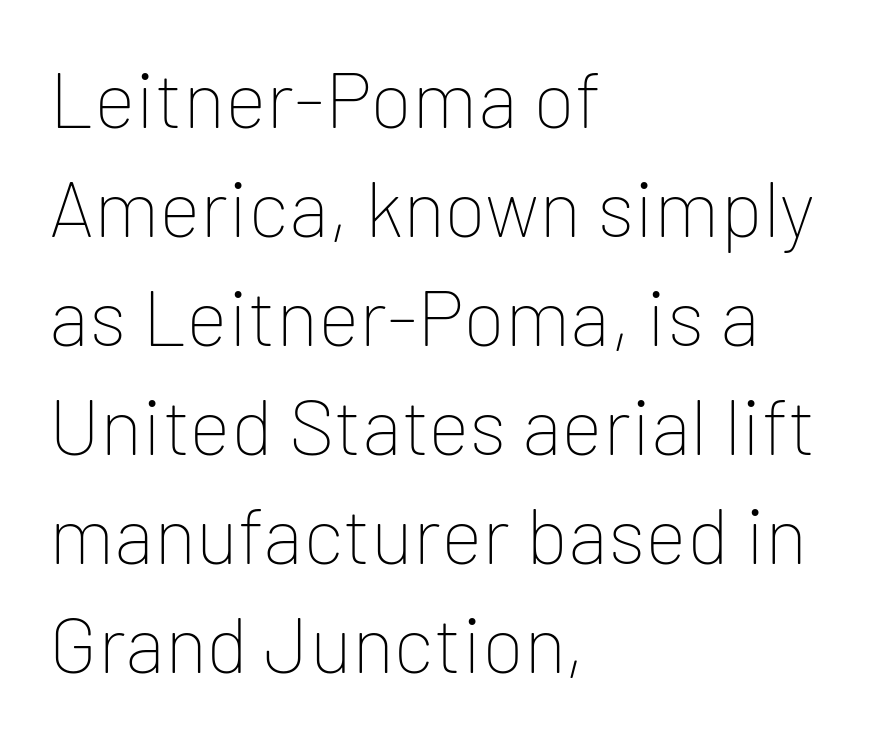
Q: Is the text bold? A: No.
Q: Is the text italic (slanted)? A: No, it is upright.
Q: Is the typeface a serif or a sans-serif typeface? A: Sans-serif.
Q: Is the text underlined? A: No.
Q: How is the paragraph aligned? A: Left-aligned.
Q: Is the spacing between letters normal or unusually wide? A: Normal.
Q: Is the spacing between lines tight, normal or loose? A: Normal.
Q: Width (condensed, normal, or wide)? A: Normal.
Q: Stroke contrast? A: Low.
Q: x-height? A: Medium.
Q: Monospaced? A: No.
